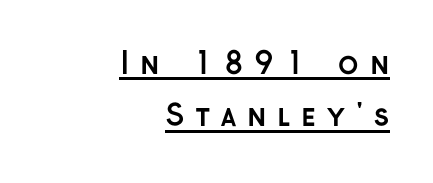
Q: Is the text bold? A: Yes.
Q: Is the text italic (slanted)? A: No, it is upright.
Q: Is the typeface a serif or a sans-serif typeface? A: Sans-serif.
Q: Is the text underlined? A: Yes.
Q: How is the paragraph aligned? A: Right-aligned.
Q: Is the spacing between letters normal or unusually wide? A: Unusually wide.
Q: Width (condensed, normal, or wide)? A: Normal.
Q: Stroke contrast? A: Low.
Q: x-height? A: Medium.
Q: Monospaced? A: No.
